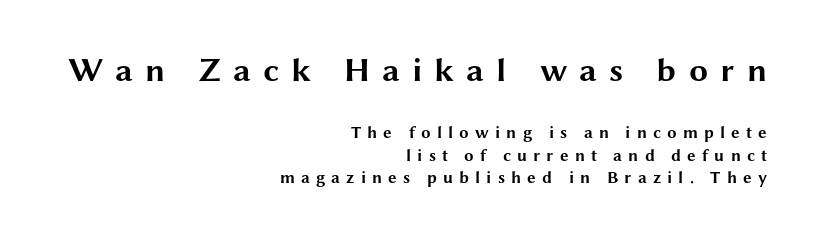
Q: Is the text bold? A: Yes.
Q: Is the text italic (slanted)? A: No, it is upright.
Q: Is the typeface a serif or a sans-serif typeface? A: Sans-serif.
Q: Is the text underlined? A: No.
Q: How is the paragraph aligned? A: Right-aligned.
Q: Is the spacing between letters normal or unusually wide? A: Unusually wide.
Q: Is the spacing between lines tight, normal or loose? A: Normal.
Q: Which block of text is set in a larger size, the first (top) or the second (bottom)? A: The first (top) one.
Q: Width (condensed, normal, or wide)? A: Wide.
Q: Stroke contrast? A: Medium.
Q: x-height? A: Medium.
Q: Monospaced? A: No.
